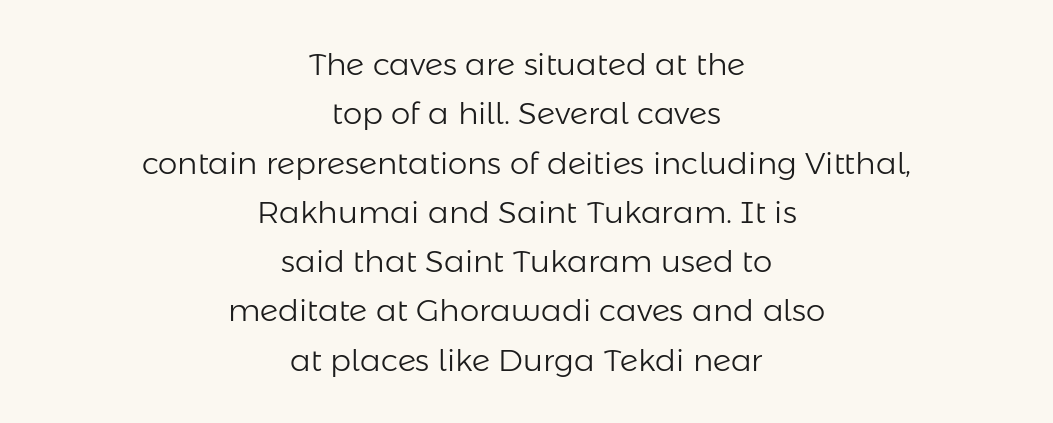
Q: Is the text bold? A: No.
Q: Is the text italic (slanted)? A: No, it is upright.
Q: Is the typeface a serif or a sans-serif typeface? A: Sans-serif.
Q: Is the text underlined? A: No.
Q: How is the paragraph aligned? A: Centered.
Q: Is the spacing between letters normal or unusually wide? A: Normal.
Q: Is the spacing between lines tight, normal or loose? A: Normal.
Q: Width (condensed, normal, or wide)? A: Normal.
Q: Stroke contrast? A: Low.
Q: x-height? A: Medium.
Q: Monospaced? A: No.
